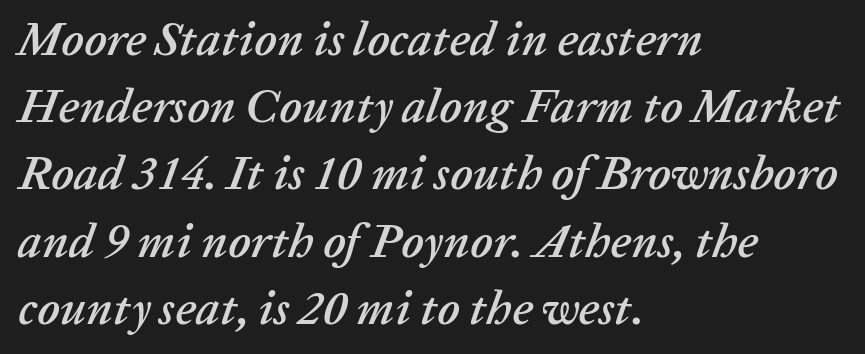
Q: Is the text italic (slanted)? A: Yes, it leans right by about 20 degrees.
Q: Is the text underlined? A: No.
Q: How is the paragraph aligned? A: Left-aligned.
Q: Is the spacing between letters normal or unusually wide? A: Normal.
Q: Is the spacing between lines tight, normal or loose? A: Normal.
Q: Width (condensed, normal, or wide)? A: Normal.
Q: Stroke contrast? A: Low.
Q: x-height? A: Medium.
Q: Monospaced? A: No.
